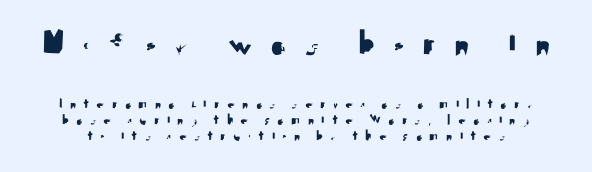
Check the space under the baseline: it is left empty. You could not count columns in this text — the font is proportionally spaced. I'd call this a sans setting — the letters go barefoot. In terms of leading, this rendering errs on the cramped side. The rendering inserts visible extra space after every character.
